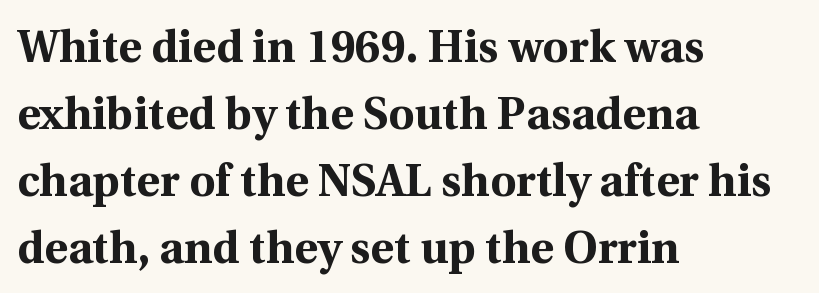
Lines of text with bare space underneath. Do the characters align in a grid? No, the font is proportional. Its strokes are broad and dark, the hallmark of bold type. These lines stack with their left ends in a neat column. Each letter's strokes conclude with small projecting serifs. The tracking reads as untouched default to a designer's eye.
